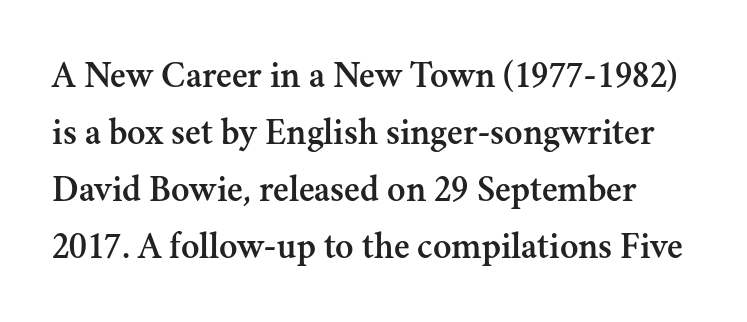
This rendering features lettering with no underline. A serif font was chosen for this passage. Quick note: not italic, upright. What stands out about the letter spacing? Nothing — it is the standard amount. The rendering uses natural spacing where letterforms have individual widths.
